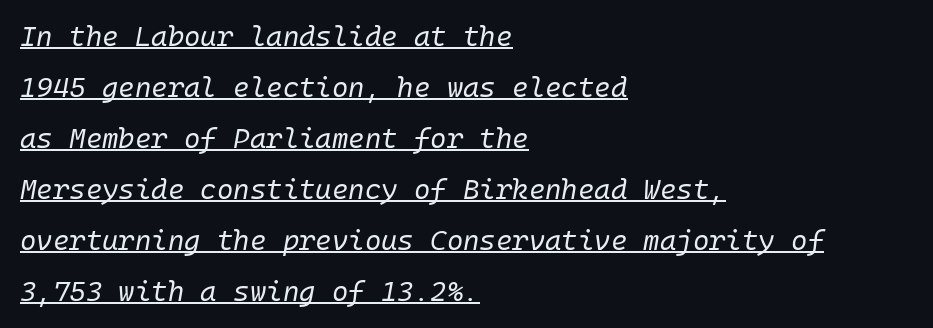
Q: Is the text bold? A: No.
Q: Is the text italic (slanted)? A: Yes, it leans right by about 10 degrees.
Q: Is the text underlined? A: Yes.
Q: How is the paragraph aligned? A: Left-aligned.
Q: Is the spacing between letters normal or unusually wide? A: Normal.
Q: Width (condensed, normal, or wide)? A: Normal.
Q: Stroke contrast? A: Low.
Q: x-height? A: Medium.
